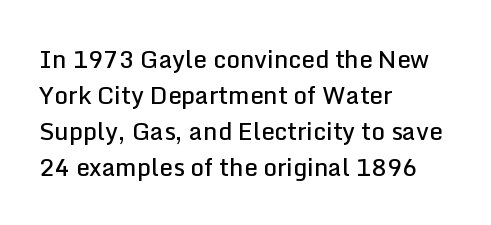
{"italic": "no", "bold": "semi", "underline": "no", "align": "left", "line_spacing": "normal", "line_spacing_ratio": 1.5, "letter_spacing": "normal", "letter_spacing_em": 0.0, "glyph_px": 24}
